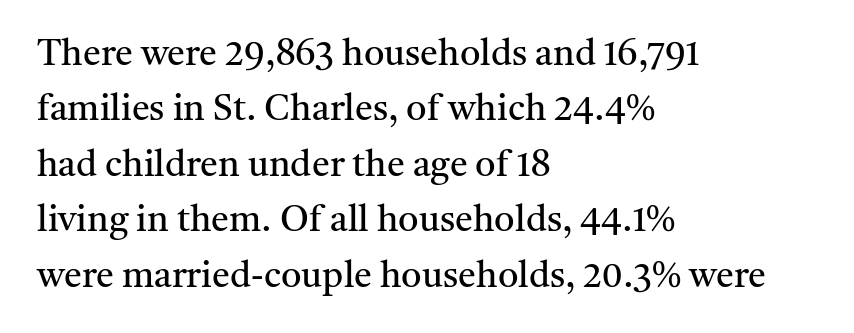
{"serif": "yes", "italic": "no", "bold": "no", "weight": "regular", "width": "normal", "stroke_contrast": "medium", "x_height": "medium", "monospaced": "no", "underline": "no", "align": "left", "line_spacing": "normal", "line_spacing_ratio": 1.54, "letter_spacing": "normal", "letter_spacing_em": 0.0, "glyph_px": 36}
